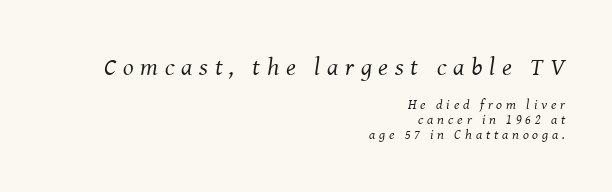
Q: Is the text bold? A: No.
Q: Is the text italic (slanted)? A: Yes, it leans right by about 8 degrees.
Q: Is the text underlined? A: No.
Q: How is the paragraph aligned? A: Right-aligned.
Q: Is the spacing between letters normal or unusually wide? A: Unusually wide.
Q: Is the spacing between lines tight, normal or loose? A: Tight.
Q: Which block of text is set in a larger size, the first (top) or the second (bottom)? A: The first (top) one.
